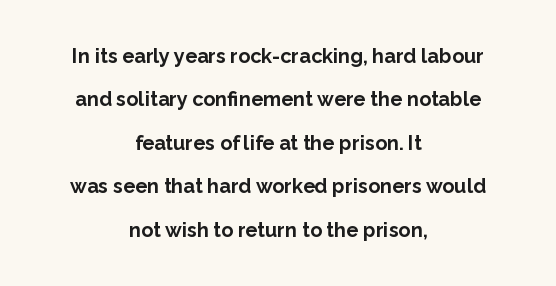
{"italic": "no", "bold": "yes", "underline": "no", "align": "center", "line_spacing": "loose", "line_spacing_ratio": 2.17, "letter_spacing": "normal", "letter_spacing_em": 0.0, "glyph_px": 20}
